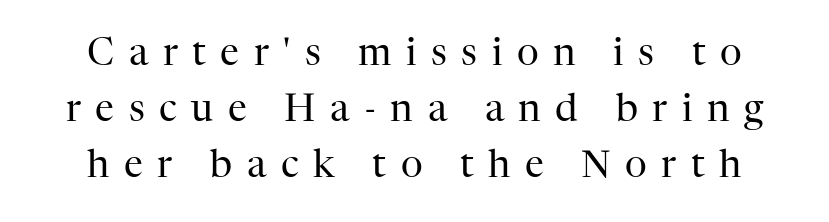
Think of a printed novel: that variable character pitch is what you see here. The gap between lines stays unmarked. Italic: no, the glyphs are upright roman. No extra ink here — the face is not bold.
